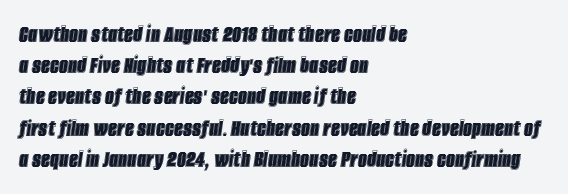
{"italic": "yes", "lean": "right", "slant_degrees": 8, "underline": "no", "align": "left", "line_spacing": "normal", "line_spacing_ratio": 1.25, "letter_spacing": "normal", "letter_spacing_em": 0.0, "glyph_px": 25}
